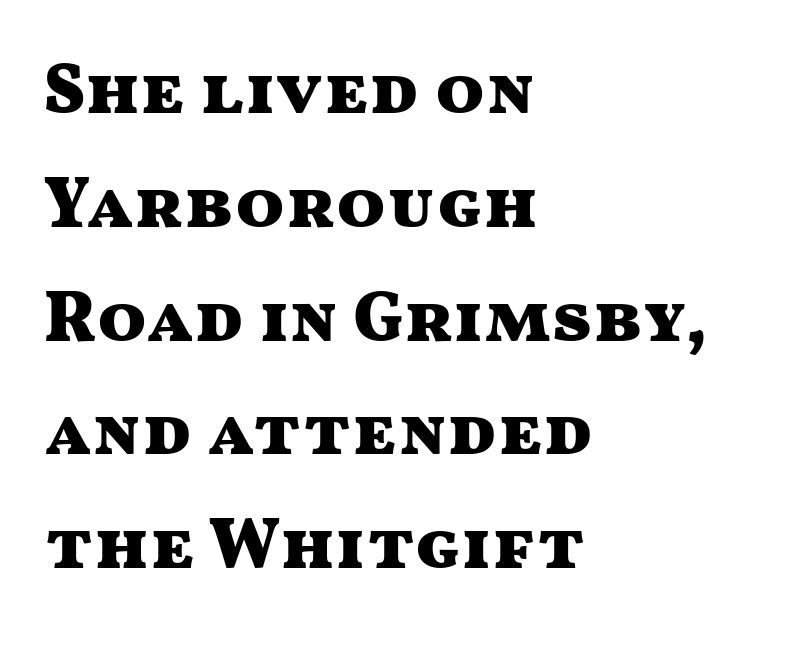
The image shows 72 px heavy, wide sans-serif type, upright; set left-aligned, normal line spacing (1.58x), normal letter spacing, not underlined; medium stroke contrast and a medium x-height.
